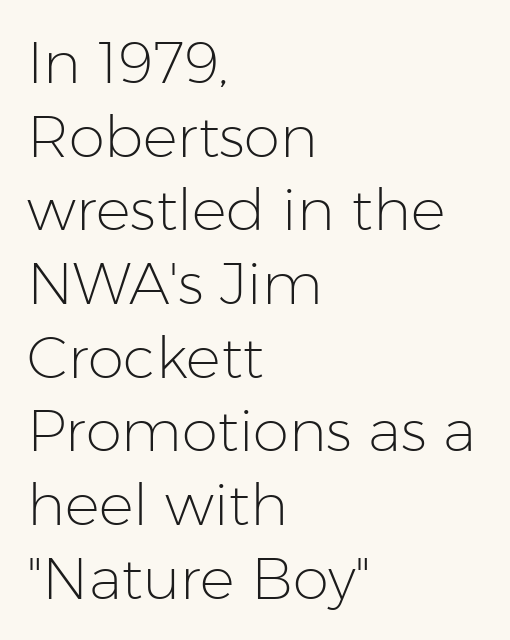
Notice how the stems are strictly vertical — no italics here. The horizontal fit of the characters is conventional and even. Is there much room between lines? A standard amount, neither cramped nor airy. What kind of face is this? One without serifs — a sans. A light-to-regular cut is what we see here. The rendering uses natural spacing where letterforms have individual widths.
